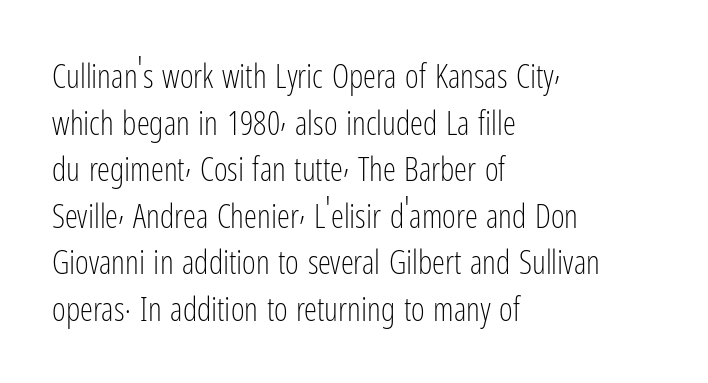
Regular leading. The characters are drawn with everyday or finer stroke widths. Posture: vertical. Unlike a traditional serif, this face leaves its strokes unadorned. Varying glyph widths throughout — classic text-font behaviour.
